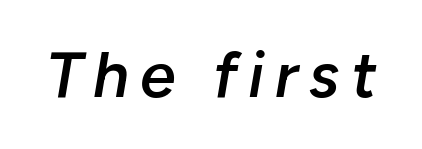
The font is running at a semibold setting, under full bold. Descenders hang freely into open space. The face used here is proportionally spaced, like ordinary book or web type. Designer's note — italics engaged.
